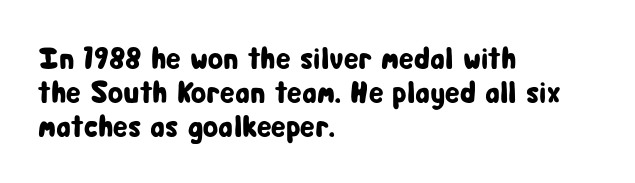
Anything drawn beneath the words? Only blank space. Note: no serifs on the glyphs. Caption: standard tracking, unaltered. Horizontal bands of white between lines are thin slivers. This rendering uses left alignment, leaving the right contour irregular.
